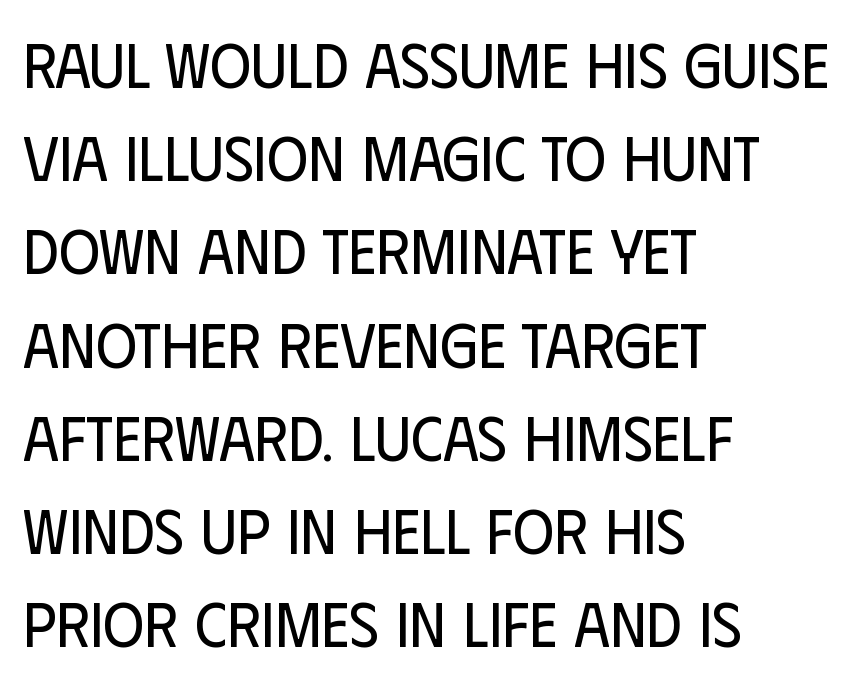
The area under the type is left untouched. Serifs: no, the terminals of the letterforms are clean. Between one letter and the next there's only the usual sliver of space. All the whitespace from short lines collects on the right.
